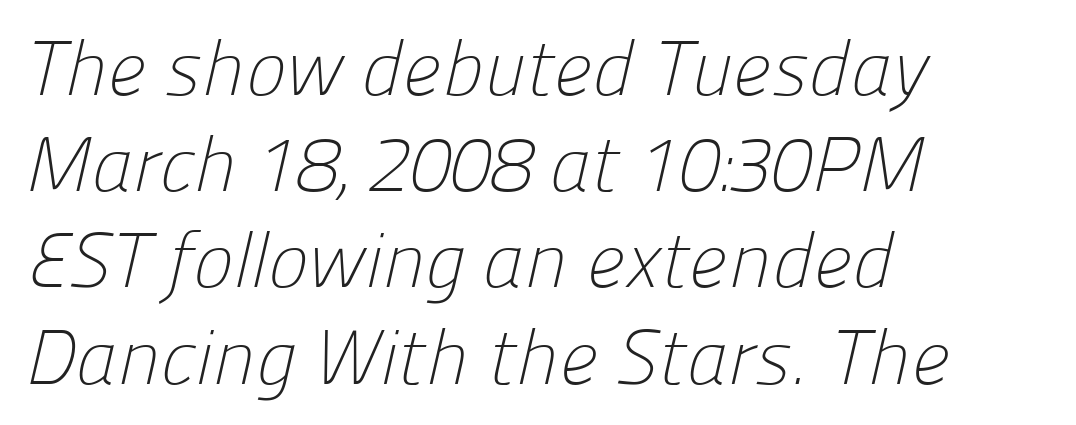
Looks like regular typesetting: each glyph gets only the width it needs. The passage shown has conventional tracking throughout. Typographically, this falls in the sans-serif category. The string is rendered with underlining switched off. Weight: regular or lighter.
